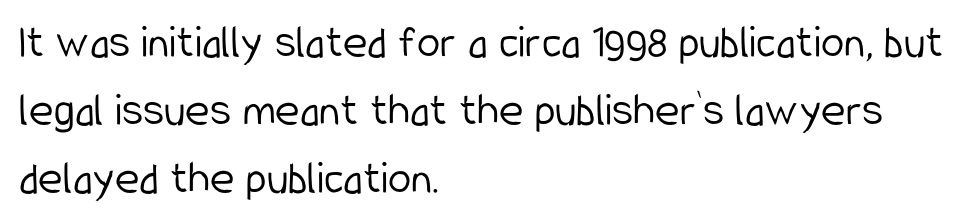
Q: Is the text bold? A: No.
Q: Is the text italic (slanted)? A: No, it is upright.
Q: Is the typeface a serif or a sans-serif typeface? A: Sans-serif.
Q: Is the text underlined? A: No.
Q: How is the paragraph aligned? A: Left-aligned.
Q: Is the spacing between letters normal or unusually wide? A: Normal.
Q: Is the spacing between lines tight, normal or loose? A: Normal.
Q: Width (condensed, normal, or wide)? A: Condensed.
Q: Stroke contrast? A: Low.
Q: x-height? A: Medium.
Q: Monospaced? A: No.
